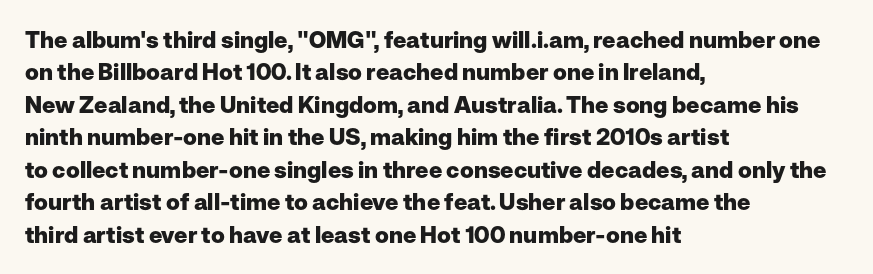
The image shows 23 px bold type, upright; set left-aligned, normal line spacing (1.41x), normal letter spacing, not underlined.
